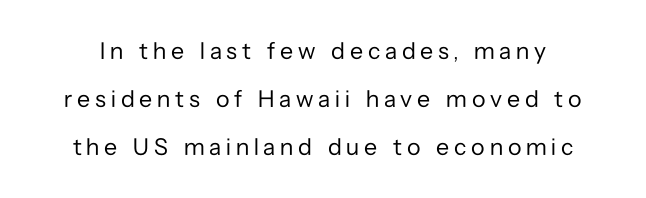
The image shows 24 px text type, upright; set loose line spacing (2.01x), unusually wide letter spacing (+0.2 em), not underlined.
